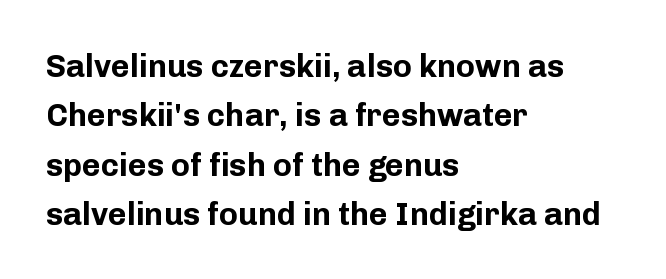
The image shows 32 px bold sans-serif type, upright; set left-aligned, normal line spacing (1.54x), normal letter spacing, not underlined; low stroke contrast and a medium x-height.
